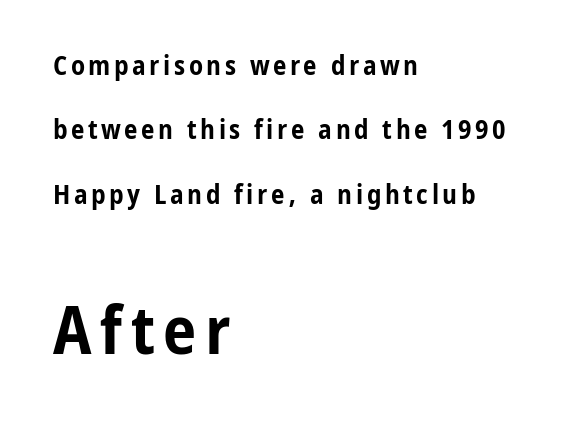
Q: Is the text bold? A: Yes.
Q: Is the text italic (slanted)? A: No, it is upright.
Q: Is the typeface a serif or a sans-serif typeface? A: Sans-serif.
Q: Is the text underlined? A: No.
Q: How is the paragraph aligned? A: Left-aligned.
Q: Is the spacing between lines tight, normal or loose? A: Loose.
Q: Which block of text is set in a larger size, the first (top) or the second (bottom)? A: The second (bottom) one.
Q: Width (condensed, normal, or wide)? A: Condensed.
Q: Stroke contrast? A: Low.
Q: x-height? A: Medium.
Q: Monospaced? A: No.
